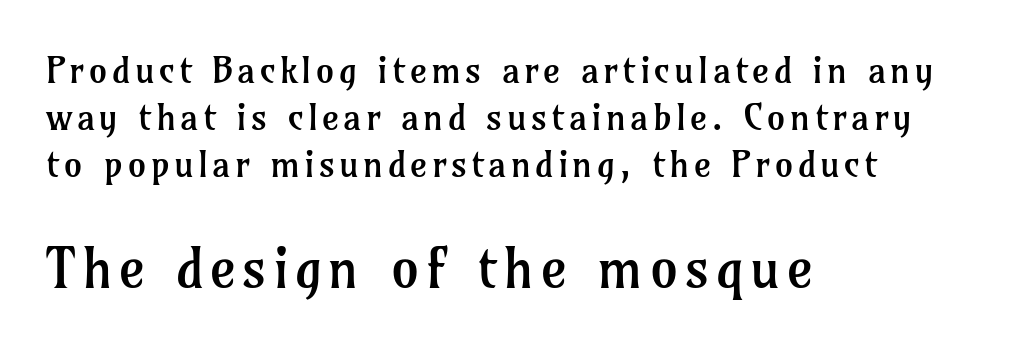
Q: Is the text bold? A: No.
Q: Is the text italic (slanted)? A: No, it is upright.
Q: Is the typeface a serif or a sans-serif typeface? A: Serif.
Q: Is the text underlined? A: No.
Q: How is the paragraph aligned? A: Left-aligned.
Q: Is the spacing between lines tight, normal or loose? A: Normal.
Q: Which block of text is set in a larger size, the first (top) or the second (bottom)? A: The second (bottom) one.
Q: Width (condensed, normal, or wide)? A: Normal.
Q: Stroke contrast? A: Low.
Q: x-height? A: Medium.
Q: Monospaced? A: No.
